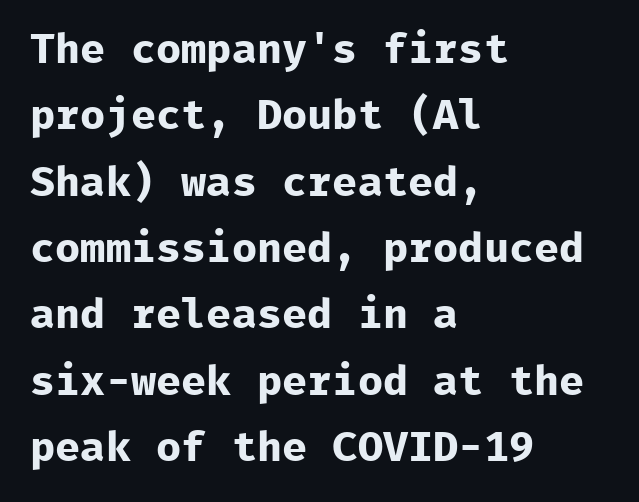
The image shows 42 px bold sans-serif type, upright, monospaced; set left-aligned, normal line spacing (1.58x), normal letter spacing, not underlined; low stroke contrast and a medium x-height.
